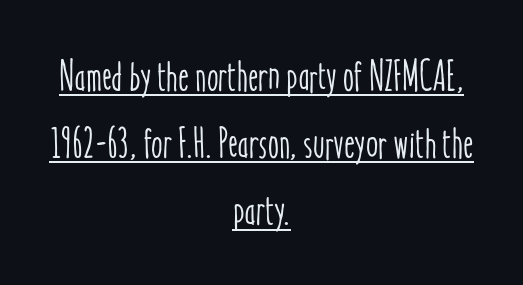
Here the designer chose a conventional face with non-uniform glyph widths. Students, observe the line beneath the letters — that is underlining. Notice how the stems are strictly vertical — no italics here. The paragraph shown floats in the horizontal middle. The letterforms sit shoulder to shoulder at normal distance. Whoever set this chose a conventional vertical rhythm.
